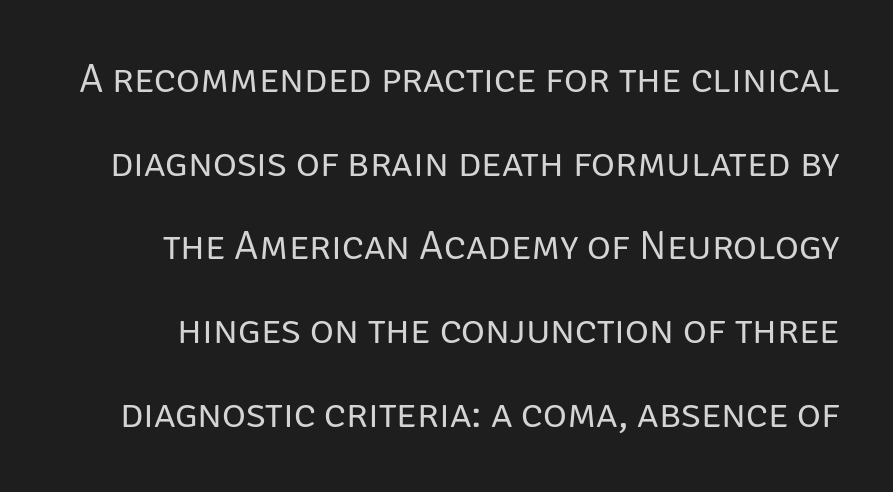
{"serif": "no", "italic": "no", "bold": "no", "weight": "regular", "width": "normal", "stroke_contrast": "low", "x_height": "large", "monospaced": "no", "underline": "no", "line_spacing": "loose", "line_spacing_ratio": 2.04, "letter_spacing": "normal", "letter_spacing_em": 0.0, "glyph_px": 41}
